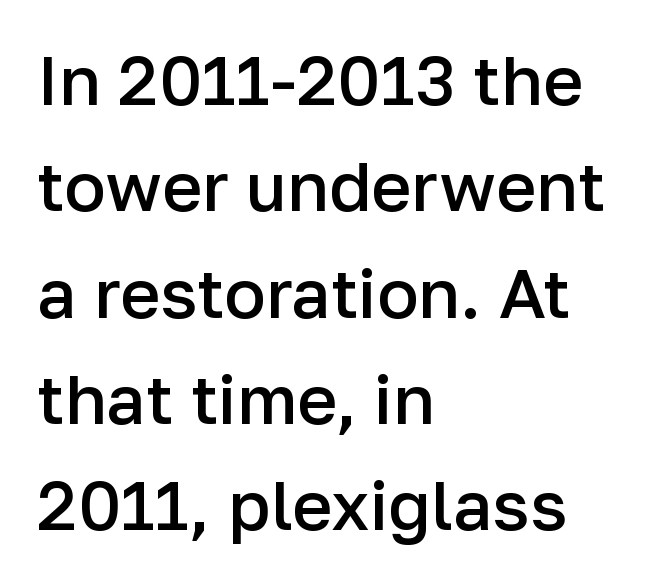
Each word holds together tightly as a unit, with standard inter-letter gaps. Descenders hang freely into open space. These lines stack with their left ends in a neat column. This is moderately heavy type, rendered in semibold.
